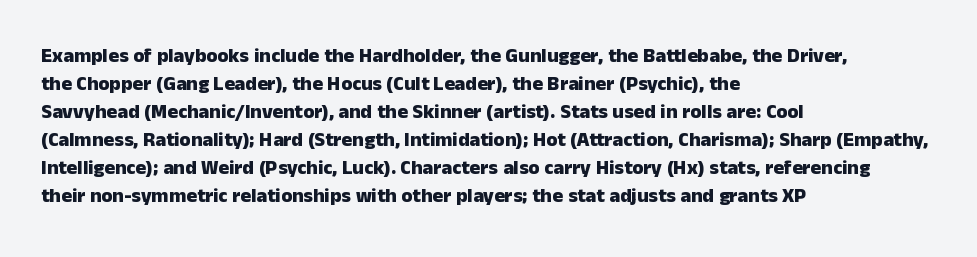
The image shows 20 px bold type, upright; set left-aligned, normal line spacing (1.4x), normal letter spacing, not underlined.
